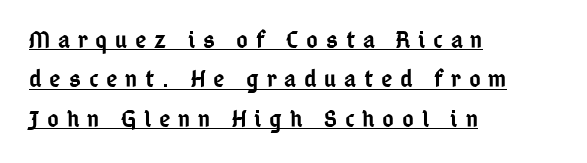
Q: Is the text bold? A: Semi-bold.
Q: Is the text italic (slanted)? A: No, it is upright.
Q: Is the text underlined? A: Yes.
Q: How is the paragraph aligned? A: Left-aligned.
Q: Is the spacing between letters normal or unusually wide? A: Unusually wide.
Q: Is the spacing between lines tight, normal or loose? A: Normal.
